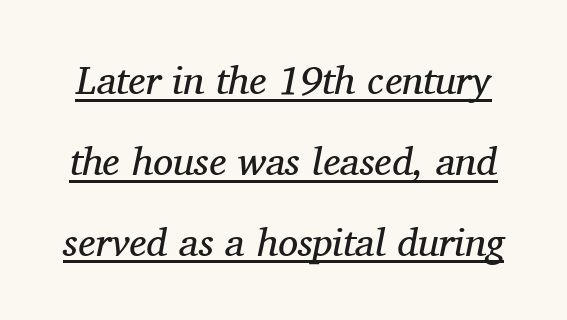
Letterform terminals end in serifs throughout the passage. The vertical gap from one line to the next is large. Notice how the stems are inclined rather than vertical — that's the hallmark of italics. The weight would be labelled regular, book, light, or lighter still. Letter spacing: default. You can see a thin bar hugging the bottom of the glyphs.
